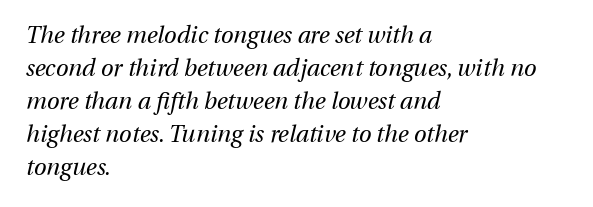
Bold? No — there's no thickening of the strokes. Letter spacing: default. The rows are spaced the way most documents space them. This rendering features lettering with no underline.
